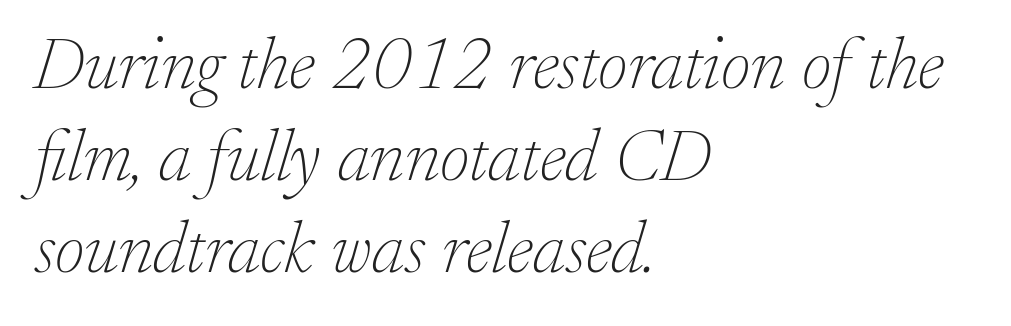
{"serif": "yes", "italic": "yes", "lean": "right", "slant_degrees": 17, "bold": "no", "weight": "thin", "width": "normal", "stroke_contrast": "low", "x_height": "small", "monospaced": "no", "underline": "no", "align": "left", "line_spacing": "normal", "line_spacing_ratio": 1.26, "letter_spacing": "normal", "letter_spacing_em": 0.0, "glyph_px": 73}
